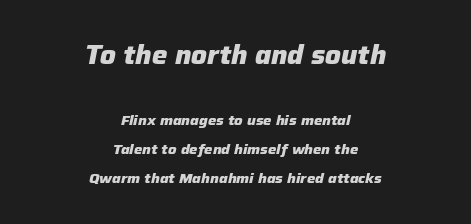
The image shows 26 px bold type, italic (leaning right); set centered, loose line spacing (2.07x), normal letter spacing, not underlined; the first (top) block is 1.86x larger.
